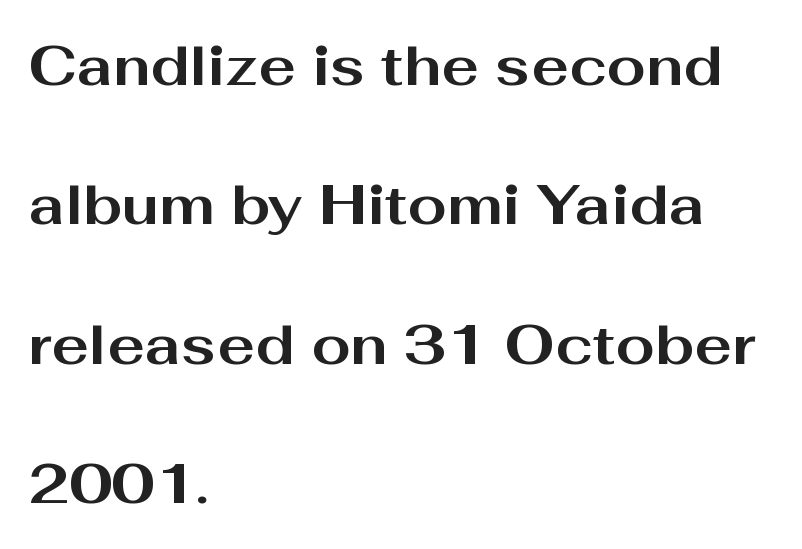
Q: Is the text bold? A: Yes.
Q: Is the text italic (slanted)? A: No, it is upright.
Q: Is the typeface a serif or a sans-serif typeface? A: Sans-serif.
Q: Is the text underlined? A: No.
Q: How is the paragraph aligned? A: Left-aligned.
Q: Is the spacing between letters normal or unusually wide? A: Normal.
Q: Is the spacing between lines tight, normal or loose? A: Loose.
Q: Width (condensed, normal, or wide)? A: Wide.
Q: Stroke contrast? A: Medium.
Q: x-height? A: Medium.
Q: Monospaced? A: No.
